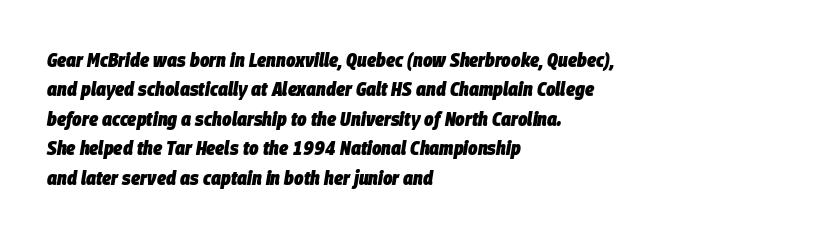
The image shows 20 px bold type, italic (leaning right); set left-aligned, normal line spacing (1.47x), normal letter spacing, not underlined.
